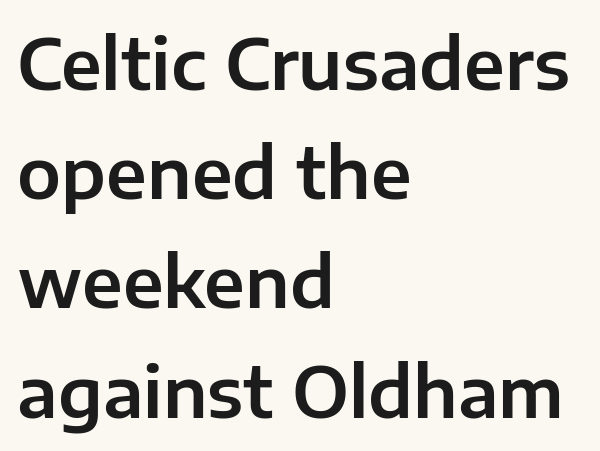
The type is set solid horizontally, with unmodified tracking. If you measured baseline to baseline, you'd find a middling distance. These lines stack with their left ends in a neat column. The face used here is a sans, in the tradition of grotesques and geometrics. Proportional: the letters do not fall into vertical columns. Posture: straight, roman, zero tilt.
